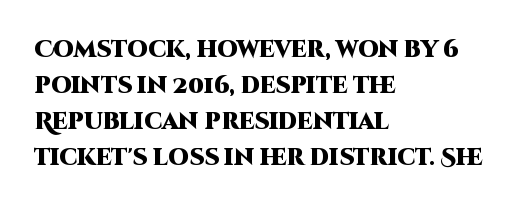
Q: Is the text bold? A: Yes.
Q: Is the text italic (slanted)? A: No, it is upright.
Q: Is the text underlined? A: No.
Q: How is the paragraph aligned? A: Left-aligned.
Q: Is the spacing between letters normal or unusually wide? A: Normal.
Q: Is the spacing between lines tight, normal or loose? A: Normal.
